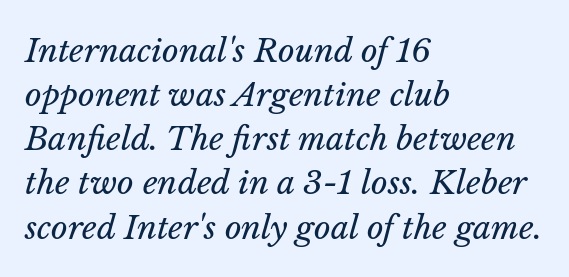
{"italic": "yes", "lean": "right", "slant_degrees": 14, "bold": "no", "weight": "regular", "width": "normal", "stroke_contrast": "low", "x_height": "medium", "monospaced": "no", "underline": "no", "align": "left", "line_spacing": "normal", "line_spacing_ratio": 1.38, "letter_spacing": "normal", "letter_spacing_em": 0.0, "glyph_px": 32}
